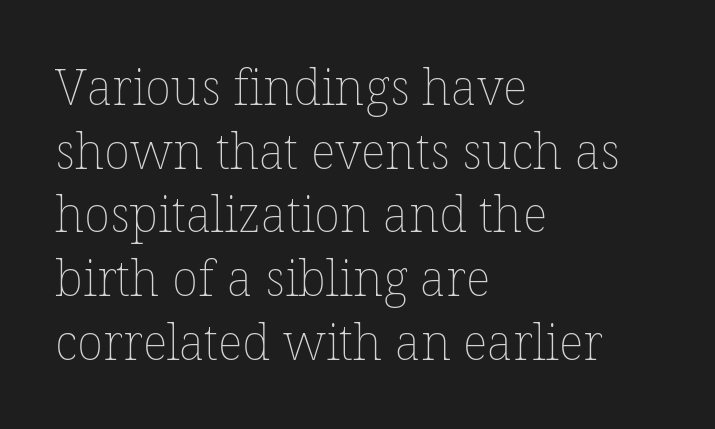
Nothing heavy about these letters — not bold at all. The letters advance in unequal steps, a hallmark of proportional type. Letter spacing: default. Beneath every word, the page is bare. The axis of the letterforms is exactly vertical. Vertical spacing — default.
